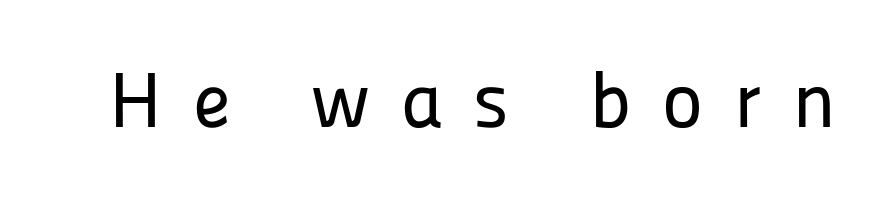
The letterforms stand isolated, each surrounded by extra space. Tall strokes in this sample are plumb rather than angled. These lines are rendered in a variable-pitch font. Unmarked baselines from the first word to the last. Classification — sans serif.
